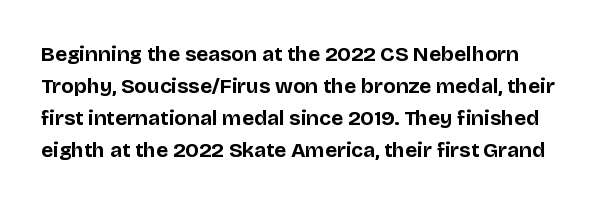
The image shows 21 px bold type, upright; set normal line spacing (1.52x), normal letter spacing, not underlined.
